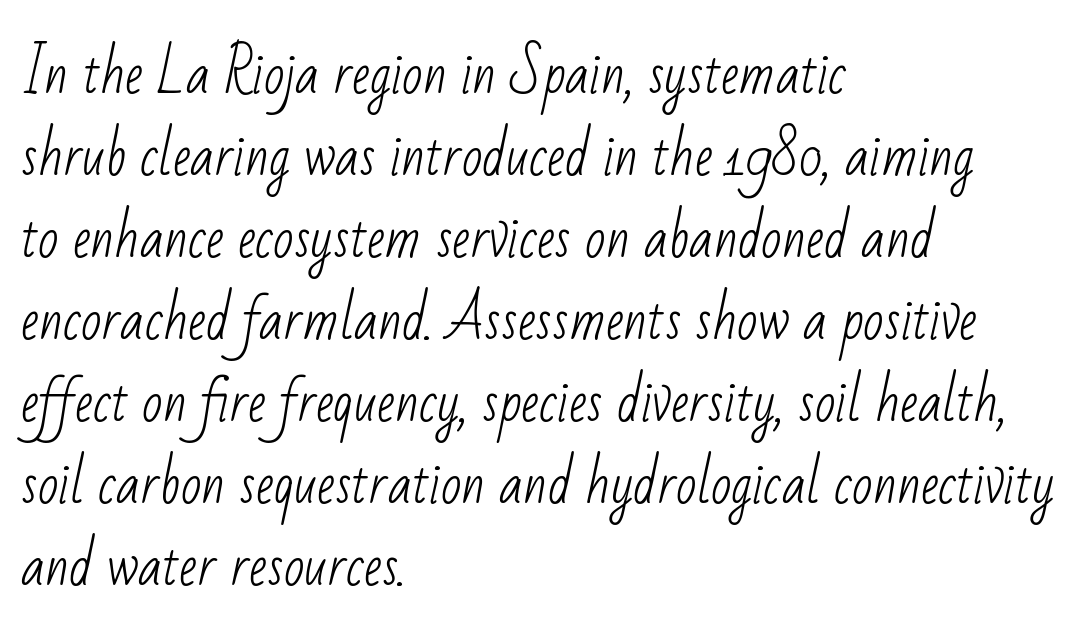
{"serif": "no", "bold": "no", "weight": "light", "width": "condensed", "stroke_contrast": "low", "x_height": "small", "monospaced": "no", "underline": "no", "align": "left", "line_spacing": "normal", "line_spacing_ratio": 1.52, "letter_spacing": "normal", "letter_spacing_em": 0.0, "glyph_px": 54}
